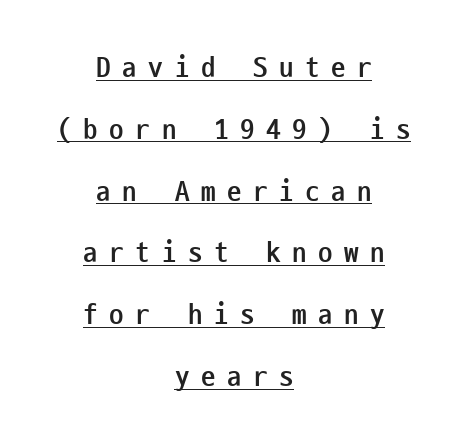
{"serif": "no", "italic": "no", "bold": "yes", "weight": "semibold", "width": "condensed", "stroke_contrast": "low", "x_height": "medium", "monospaced": "yes", "underline": "yes", "align": "center", "line_spacing": "loose", "line_spacing_ratio": 2.13, "letter_spacing": "wide", "letter_spacing_em": 0.4, "glyph_px": 29}
